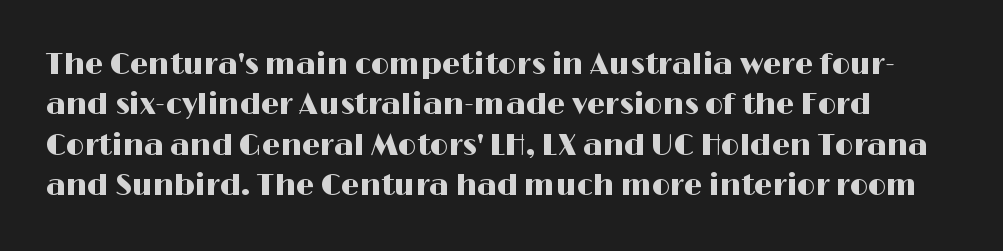
{"serif": "no", "italic": "no", "width": "wide", "stroke_contrast": "high", "x_height": "medium", "monospaced": "no", "underline": "no", "line_spacing": "normal", "line_spacing_ratio": 1.39, "letter_spacing": "normal", "letter_spacing_em": 0.0, "glyph_px": 29}
